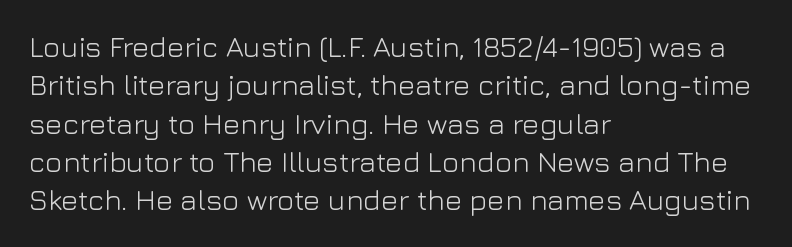
Q: Is the text bold? A: No.
Q: Is the text italic (slanted)? A: No, it is upright.
Q: Is the typeface a serif or a sans-serif typeface? A: Sans-serif.
Q: Is the text underlined? A: No.
Q: How is the paragraph aligned? A: Left-aligned.
Q: Is the spacing between letters normal or unusually wide? A: Normal.
Q: Is the spacing between lines tight, normal or loose? A: Normal.
Q: Width (condensed, normal, or wide)? A: Normal.
Q: Stroke contrast? A: Low.
Q: x-height? A: Medium.
Q: Monospaced? A: No.
